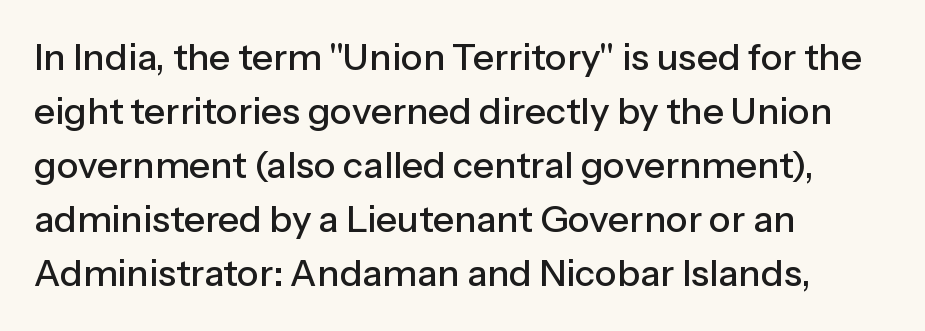
These lines are composed in type without serifs. Decoration check: the copy has no underline. Which margin do the lines hug? The left one — the right edge is uneven. Characters remain perfectly vertical along every line.
